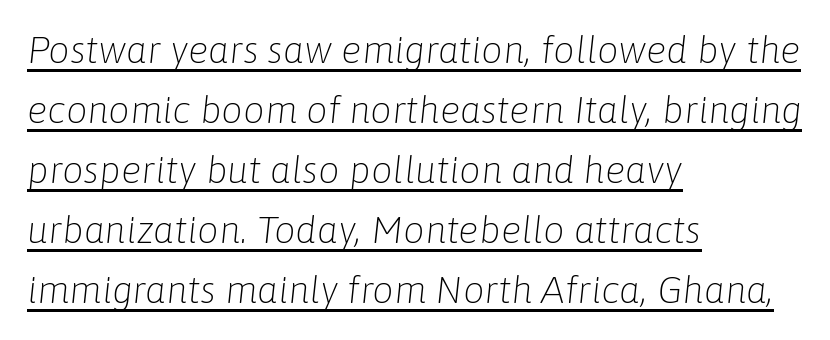
The image shows 38 px light type, italic (leaning right); set left-aligned, normal line spacing (1.58x), normal letter spacing, underlined; low stroke contrast and a medium x-height.
